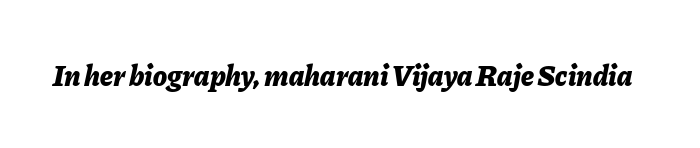
{"italic": "yes", "lean": "right", "slant_degrees": 11, "bold": "yes", "weight": "bold", "width": "normal", "stroke_contrast": "low", "x_height": "medium", "monospaced": "no", "underline": "no", "letter_spacing": "normal", "letter_spacing_em": 0.0, "glyph_px": 29}
